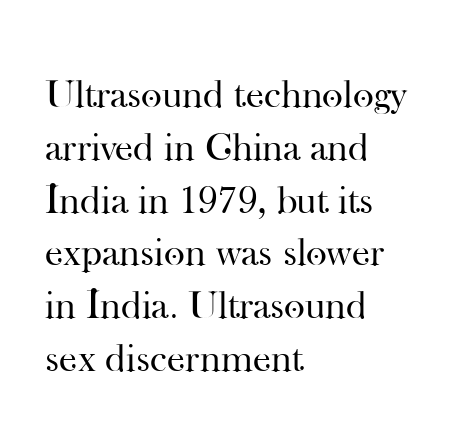
{"serif": "yes", "italic": "no", "bold": "no", "weight": "regular", "width": "normal", "stroke_contrast": "high", "x_height": "small", "monospaced": "no", "underline": "no", "align": "left", "line_spacing": "normal", "line_spacing_ratio": 1.32, "letter_spacing": "normal", "letter_spacing_em": 0.0, "glyph_px": 40}
